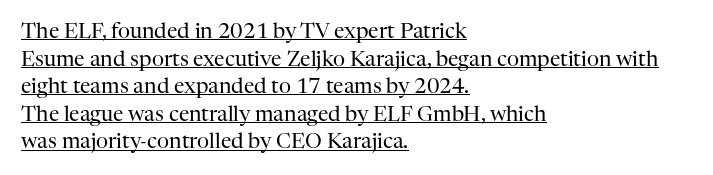
The image shows 21 px text type, upright; set left-aligned, normal line spacing (1.31x), normal letter spacing, underlined.
